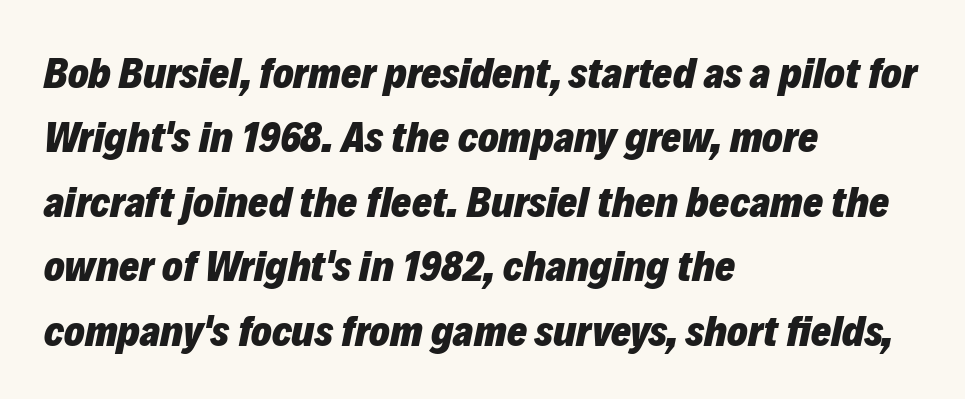
{"italic": "yes", "lean": "right", "slant_degrees": 12, "bold": "yes", "weight": "heavy", "width": "normal", "stroke_contrast": "low", "x_height": "medium", "monospaced": "no", "underline": "no", "align": "left", "line_spacing": "normal", "line_spacing_ratio": 1.5, "letter_spacing": "normal", "letter_spacing_em": 0.0, "glyph_px": 43}
